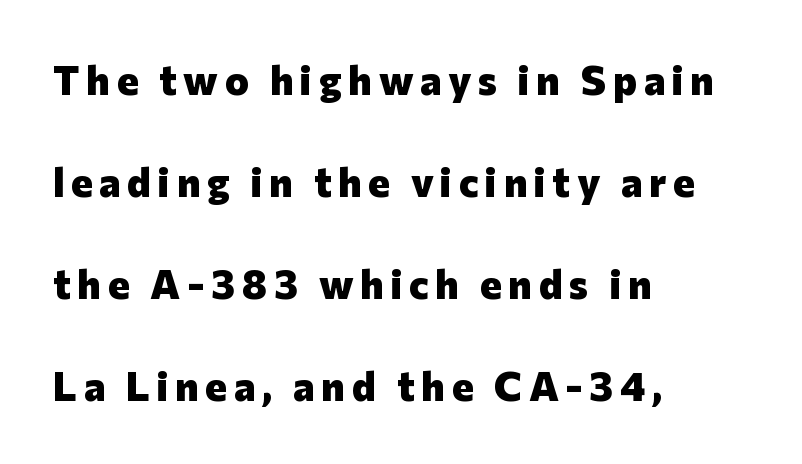
Q: Is the text bold? A: Yes.
Q: Is the text italic (slanted)? A: No, it is upright.
Q: Is the typeface a serif or a sans-serif typeface? A: Sans-serif.
Q: Is the text underlined? A: No.
Q: How is the paragraph aligned? A: Left-aligned.
Q: Is the spacing between lines tight, normal or loose? A: Loose.
Q: Width (condensed, normal, or wide)? A: Normal.
Q: Stroke contrast? A: Low.
Q: x-height? A: Medium.
Q: Monospaced? A: No.
